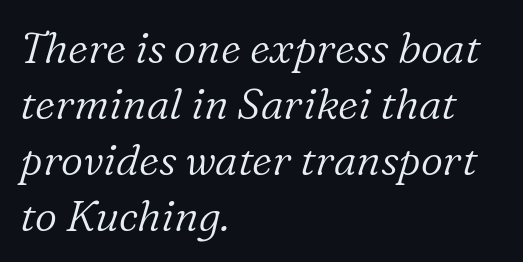
{"serif": "yes", "italic": "yes", "lean": "right", "slant_degrees": 16, "bold": "no", "weight": "light", "width": "normal", "stroke_contrast": "low", "x_height": "medium", "monospaced": "no", "underline": "no", "align": "left", "line_spacing": "normal", "line_spacing_ratio": 1.3, "letter_spacing": "normal", "letter_spacing_em": 0.0, "glyph_px": 43}
